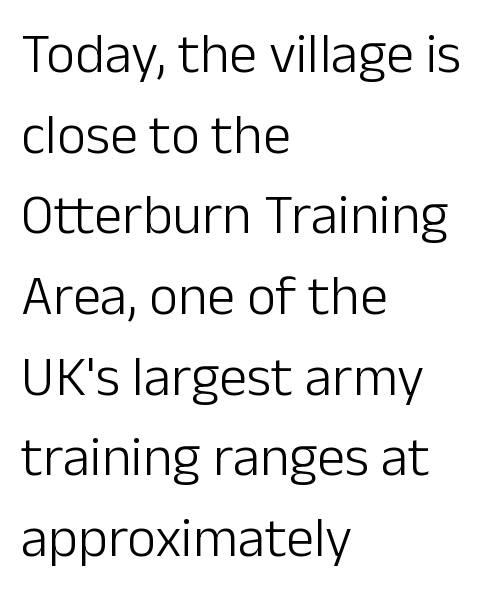
{"serif": "no", "italic": "no", "bold": "no", "weight": "light", "width": "normal", "stroke_contrast": "low", "x_height": "medium", "monospaced": "no", "underline": "no", "align": "left", "line_spacing": "normal", "line_spacing_ratio": 1.44, "letter_spacing": "normal", "letter_spacing_em": 0.0, "glyph_px": 56}
